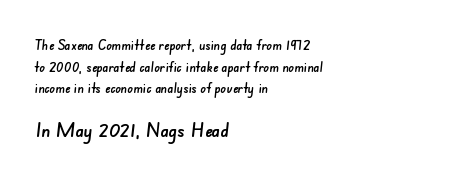
{"underline": "no", "align": "left", "line_spacing": "normal", "line_spacing_ratio": 1.54, "letter_spacing": "normal", "letter_spacing_em": 0.0, "larger_block": "second", "size_ratio": 1.43, "glyph_px": 20}
